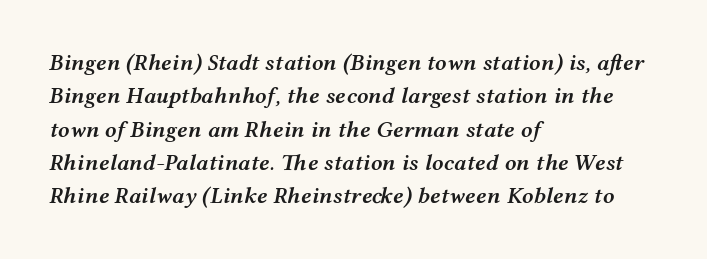
Q: Is the text bold? A: Semi-bold.
Q: Is the text italic (slanted)? A: Yes, it leans right by about 12 degrees.
Q: Is the text underlined? A: No.
Q: How is the paragraph aligned? A: Left-aligned.
Q: Is the spacing between letters normal or unusually wide? A: Normal.
Q: Is the spacing between lines tight, normal or loose? A: Normal.
